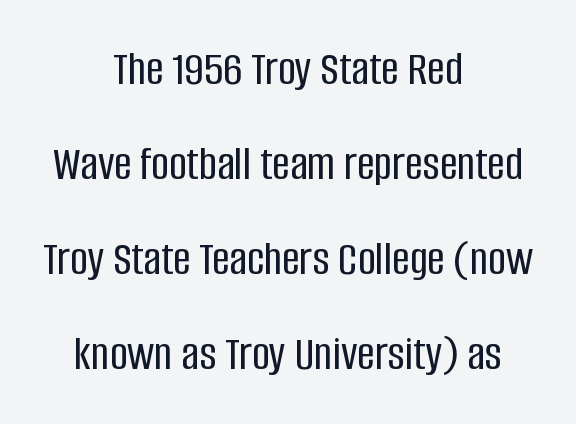
Q: Is the text italic (slanted)? A: No, it is upright.
Q: Is the typeface a serif or a sans-serif typeface? A: Sans-serif.
Q: Is the text underlined? A: No.
Q: How is the paragraph aligned? A: Centered.
Q: Is the spacing between letters normal or unusually wide? A: Normal.
Q: Is the spacing between lines tight, normal or loose? A: Loose.
Q: Width (condensed, normal, or wide)? A: Condensed.
Q: Stroke contrast? A: Low.
Q: x-height? A: Large.
Q: Monospaced? A: No.
